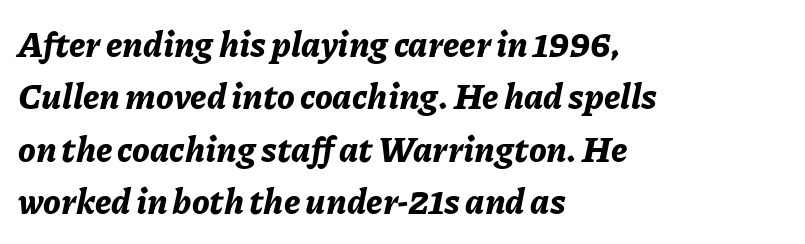
Q: Is the text bold? A: Yes.
Q: Is the text italic (slanted)? A: Yes, it leans right by about 11 degrees.
Q: Is the text underlined? A: No.
Q: How is the paragraph aligned? A: Left-aligned.
Q: Is the spacing between letters normal or unusually wide? A: Normal.
Q: Is the spacing between lines tight, normal or loose? A: Normal.
Q: Width (condensed, normal, or wide)? A: Normal.
Q: Stroke contrast? A: Low.
Q: x-height? A: Medium.
Q: Monospaced? A: No.
